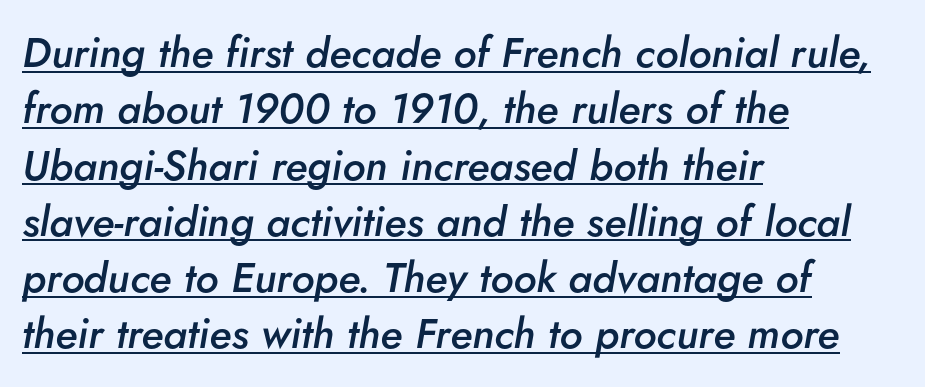
{"italic": "yes", "lean": "right", "slant_degrees": 5, "bold": "semi", "weight": "semibold", "width": "normal", "stroke_contrast": "low", "x_height": "small", "monospaced": "no", "underline": "yes", "align": "left", "line_spacing": "normal", "line_spacing_ratio": 1.34, "letter_spacing": "normal", "letter_spacing_em": 0.0, "glyph_px": 42}
